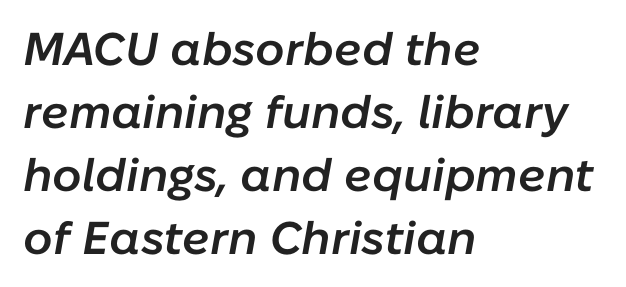
Q: Is the text bold? A: Semi-bold.
Q: Is the text italic (slanted)? A: Yes, it leans right by about 10 degrees.
Q: Is the text underlined? A: No.
Q: How is the paragraph aligned? A: Left-aligned.
Q: Is the spacing between letters normal or unusually wide? A: Normal.
Q: Is the spacing between lines tight, normal or loose? A: Normal.
Q: Width (condensed, normal, or wide)? A: Normal.
Q: Stroke contrast? A: Low.
Q: x-height? A: Medium.
Q: Monospaced? A: No.
